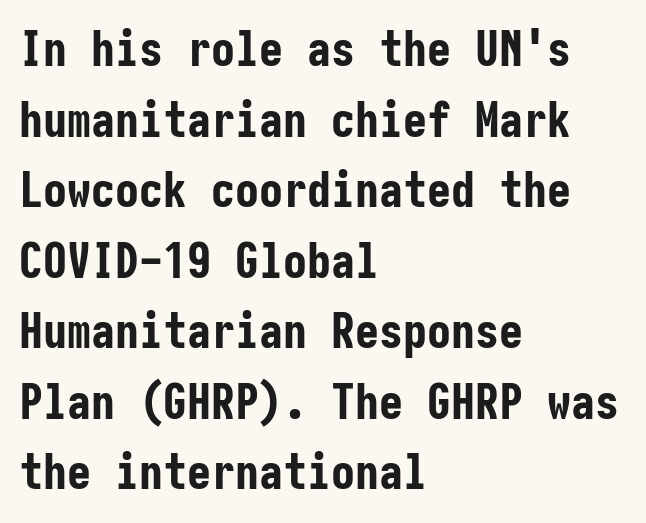
Q: Is the text bold? A: Yes.
Q: Is the text italic (slanted)? A: No, it is upright.
Q: Is the typeface a serif or a sans-serif typeface? A: Sans-serif.
Q: Is the text underlined? A: No.
Q: How is the paragraph aligned? A: Left-aligned.
Q: Is the spacing between letters normal or unusually wide? A: Normal.
Q: Is the spacing between lines tight, normal or loose? A: Normal.
Q: Width (condensed, normal, or wide)? A: Condensed.
Q: Stroke contrast? A: Low.
Q: x-height? A: Medium.
